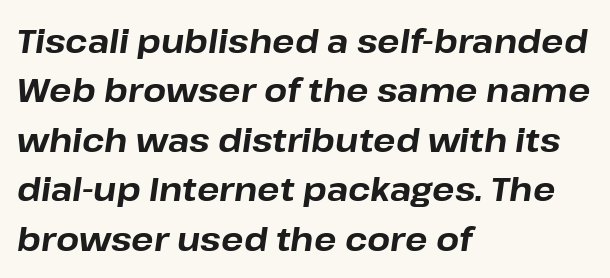
The passage shown has conventional tracking throughout. The text carries the slant typical of an italic or oblique font. These lines carry a lot of weight — the face is fully bold. The passage shown is typed in a proportional face where columns would drift.
